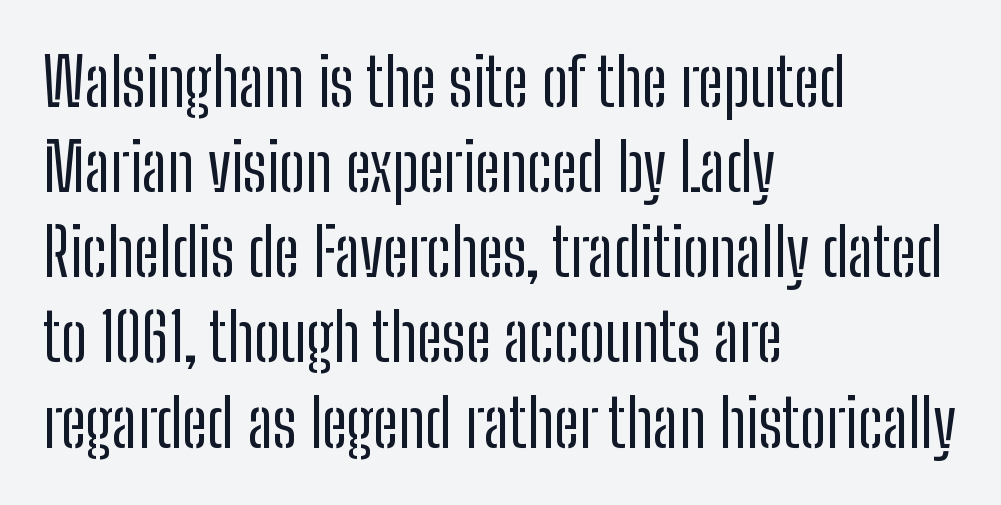
Each line starts at the same left margin while the right side varies. Is this a fixed-width face? No — the glyphs have proportional, varying widths. A typesetter would mark this as roman, not italic. This sample uses a sans-serif face. The designer left line spacing at the default. The typesetting does not lean heavy: it is not bold.
